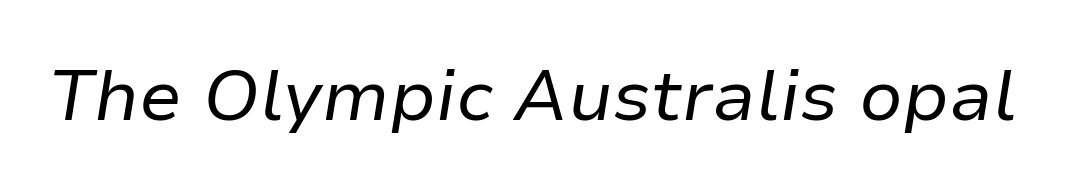
{"italic": "yes", "lean": "right", "slant_degrees": 9, "bold": "no", "weight": "regular", "width": "normal", "stroke_contrast": "low", "x_height": "medium", "monospaced": "no", "underline": "no", "letter_spacing": "normal", "letter_spacing_em": 0.0, "glyph_px": 71}
